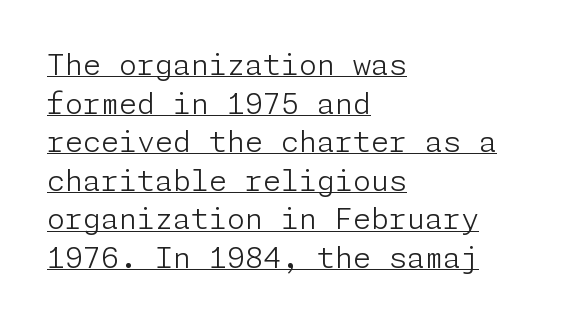
Horizontal bands of white between lines are of average thickness. The strokes are not fattened; the text isn't bold. Line beginnings align vertically; line endings do not. Characters remain perfectly vertical along every line. Look at the tracking — it's just the regular setting, nothing added. The rendered words wear a rule along their underside.
